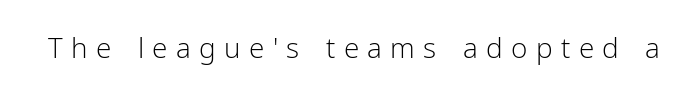
Q: Is the text bold? A: No.
Q: Is the text italic (slanted)? A: No, it is upright.
Q: Is the typeface a serif or a sans-serif typeface? A: Sans-serif.
Q: Is the text underlined? A: No.
Q: Is the spacing between letters normal or unusually wide? A: Unusually wide.
Q: Width (condensed, normal, or wide)? A: Normal.
Q: Stroke contrast? A: Low.
Q: x-height? A: Medium.
Q: Monospaced? A: No.
